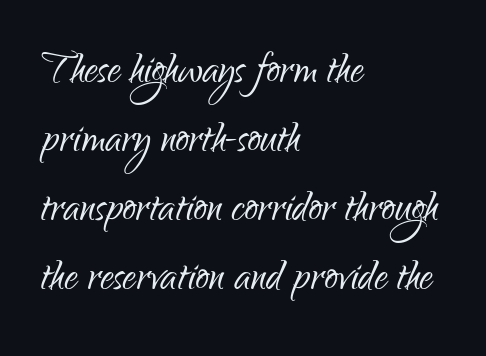
The image shows 53 px light, condensed sans-serif type; set left-aligned, normal line spacing (1.3x), normal letter spacing, not underlined; low stroke contrast and a small x-height.
